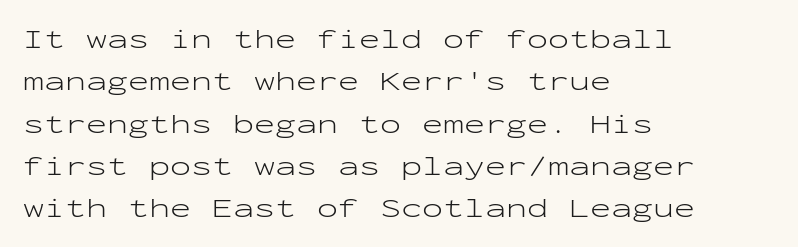
Characters remain perfectly vertical along every line. Letters rest on an invisible, unmarked baseline. The typesetter chose a ragged-right arrangement here. Here the glyphs are tracked normally, forming tight word shapes. If you measured baseline to baseline, you'd find a middling distance. Grotesque or geometric, the face here clearly has no serifs.
